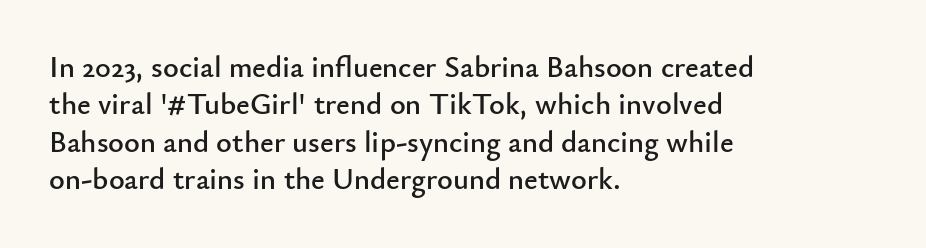
Nothing unusual about the tracking: characters are spaced as the font intends. Do the letters lean? They stand straight. Examine the stroke ends and you'll find no serifs. This block has exactly the height ordinary leading produces.
